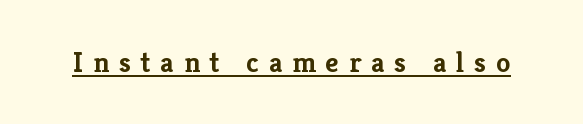
Each letter keeps its own natural width here, so spacing adapts to shape. On the weight axis this lands at bold, roughly 700. The face used here is rendered with a markedly widened letterfit. These lines were composed using upright roman letters.
